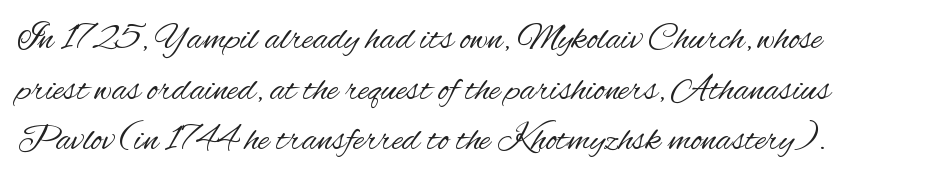
Q: Is the text bold? A: No.
Q: Is the text italic (slanted)? A: Yes.
Q: Is the typeface a serif or a sans-serif typeface? A: Sans-serif.
Q: Is the text underlined? A: No.
Q: Is the spacing between letters normal or unusually wide? A: Normal.
Q: Is the spacing between lines tight, normal or loose? A: Normal.
Q: Width (condensed, normal, or wide)? A: Condensed.
Q: Stroke contrast? A: Medium.
Q: x-height? A: Small.
Q: Monospaced? A: No.
